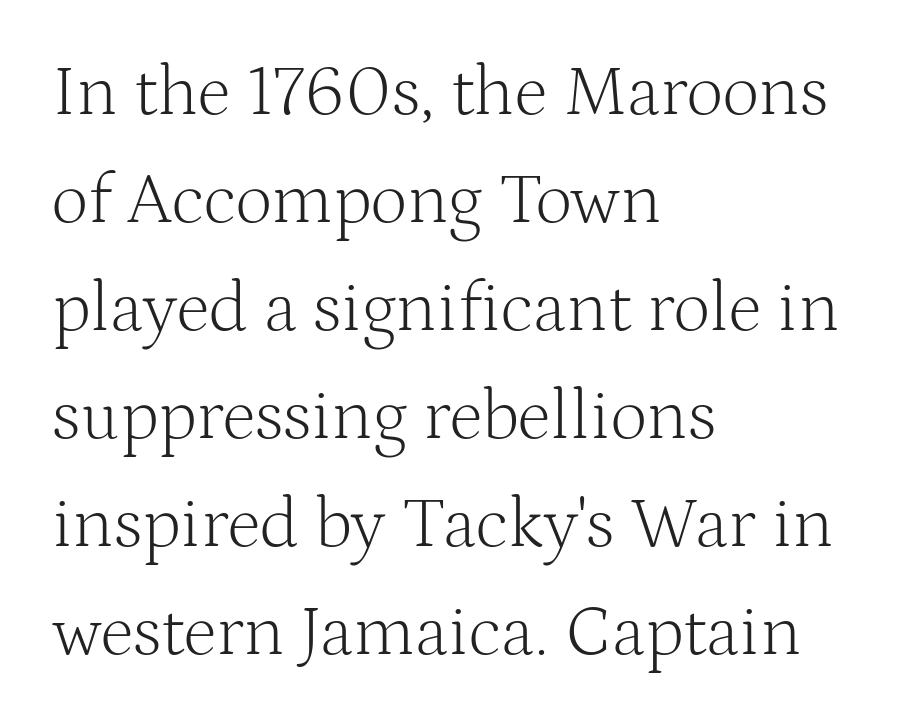
Stems here are at most as thick as an everyday book face. These lines are rendered in a variable-pitch font. Regular leading. These lines are composed in type with serifs. Each word holds together tightly as a unit, with standard inter-letter gaps.
